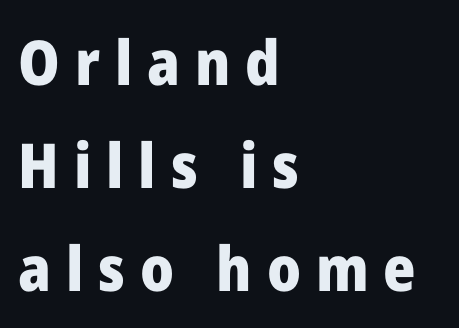
Q: Is the text bold? A: Yes.
Q: Is the text italic (slanted)? A: No, it is upright.
Q: Is the typeface a serif or a sans-serif typeface? A: Sans-serif.
Q: Is the text underlined? A: No.
Q: How is the paragraph aligned? A: Left-aligned.
Q: Is the spacing between letters normal or unusually wide? A: Unusually wide.
Q: Is the spacing between lines tight, normal or loose? A: Normal.
Q: Width (condensed, normal, or wide)? A: Normal.
Q: Stroke contrast? A: Low.
Q: x-height? A: Medium.
Q: Monospaced? A: No.
